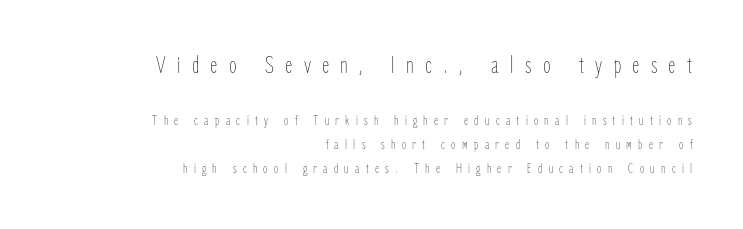
{"italic": "no", "bold": "no", "underline": "no", "align": "right", "line_spacing": "normal", "line_spacing_ratio": 1.7, "letter_spacing": "wide", "letter_spacing_em": 0.45, "larger_block": "first", "size_ratio": 1.79, "glyph_px": 25}
